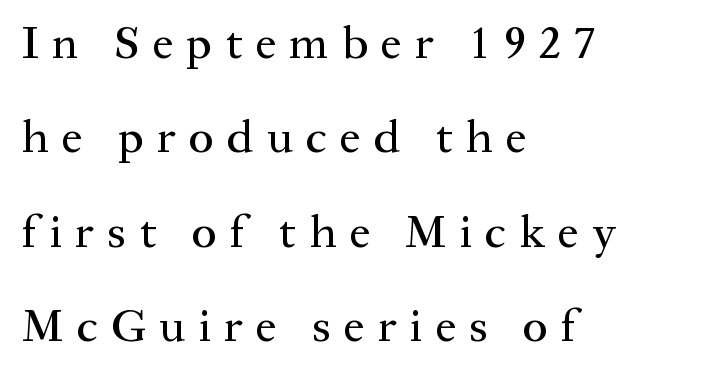
Do the characters align in a grid? No, the font is proportional. The typography opts for an upright posture over an oblique one. The passage is arranged the way most books set body copy — flush left. Has an underline been added? It has not. Each new line begins a long way beneath the previous one.
